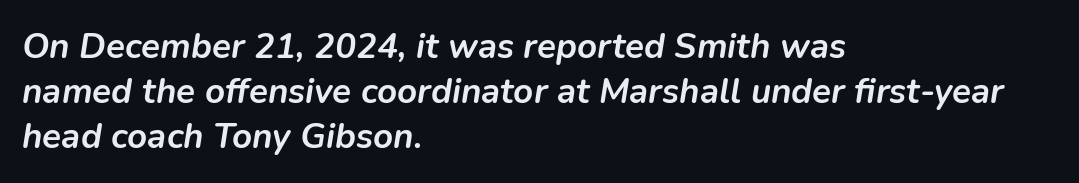
The image shows 35 px semibold type, italic (leaning right); set left-aligned, normal line spacing (1.28x), normal letter spacing, not underlined; low stroke contrast and a medium x-height.
